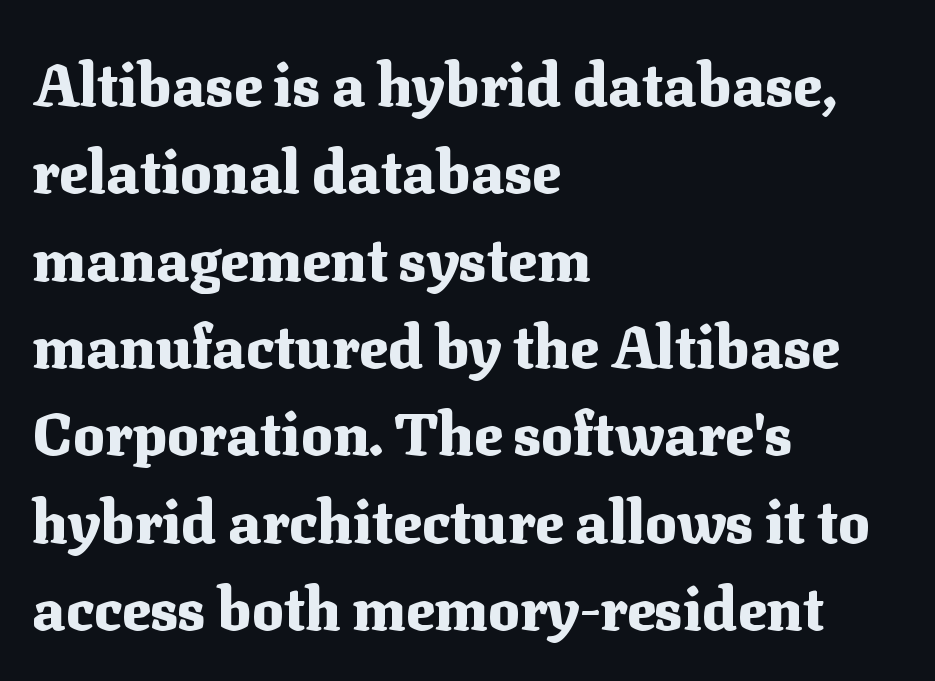
{"serif": "yes", "italic": "no", "bold": "yes", "weight": "heavy", "width": "normal", "stroke_contrast": "medium", "x_height": "medium", "monospaced": "no", "underline": "no", "align": "left", "line_spacing": "normal", "line_spacing_ratio": 1.48, "letter_spacing": "normal", "letter_spacing_em": 0.0, "glyph_px": 59}
